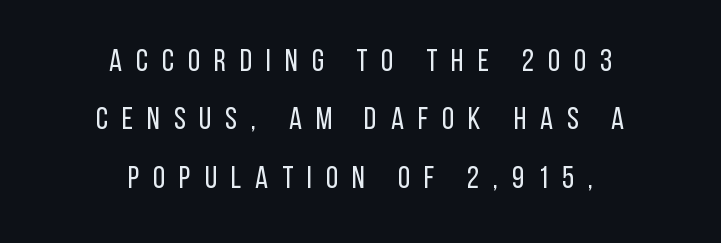
You could not count columns in this text — the font is proportionally spaced. Here the glyphs are tracked loosely, breaking word shapes into spaced letters. Observe the absence of serifs on each vertical stroke in this sample. Where is the straight margin? There isn't one; the lines are centered. Quick note: underline off.
